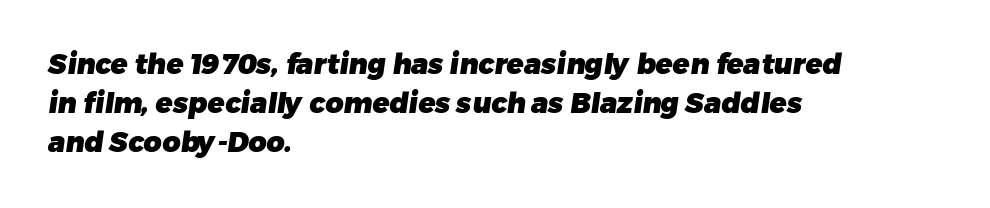
Underlining? Definitely not there. Spacing verdict: proportional, widths tailored to each character. The type is set solid horizontally, with unmodified tracking. The passage shown is typeset with a sans-serif family. These lines are set flush left with a ragged right edge.
